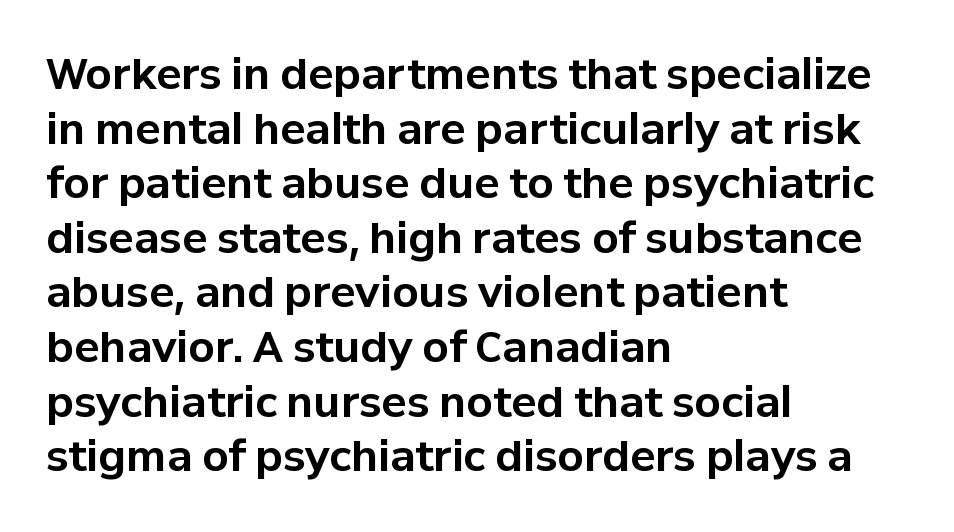
The image shows 42 px bold sans-serif type, upright; set left-aligned, normal line spacing (1.3x), normal letter spacing, not underlined; low stroke contrast and a medium x-height.
